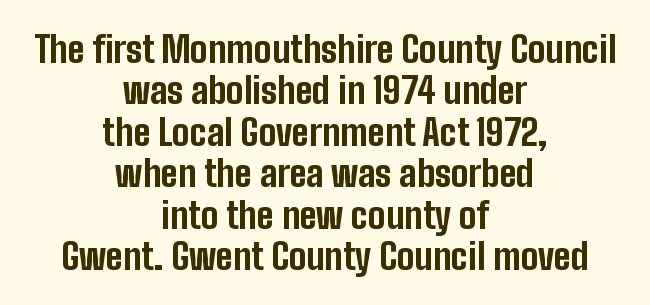
The vertical gap from one line to the next is small. Strong, thick strokes mark this as bold type. The font's upright variant was chosen for this text. The letters advance in unequal steps, a hallmark of proportional type. Only glyphs here, with clear space below each row.
